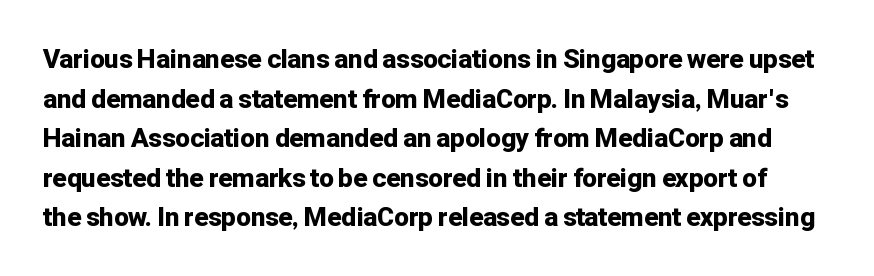
Weight check: bold — yes, fully. The string is rendered with underlining switched off. A typesetter would mark this as roman, not italic. You could call the tracking neutral — neither tight nor loose. Evenly set lines give the paragraph a standard silhouette.
